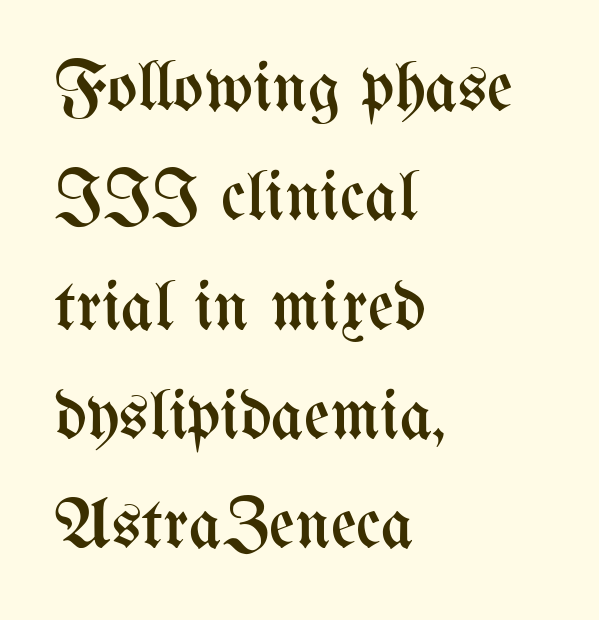
Q: Is the text bold? A: No.
Q: Is the text italic (slanted)? A: No, it is upright.
Q: Is the text underlined? A: No.
Q: How is the paragraph aligned? A: Left-aligned.
Q: Is the spacing between letters normal or unusually wide? A: Normal.
Q: Is the spacing between lines tight, normal or loose? A: Normal.
Q: Width (condensed, normal, or wide)? A: Condensed.
Q: Stroke contrast? A: Medium.
Q: x-height? A: Medium.
Q: Monospaced? A: No.
